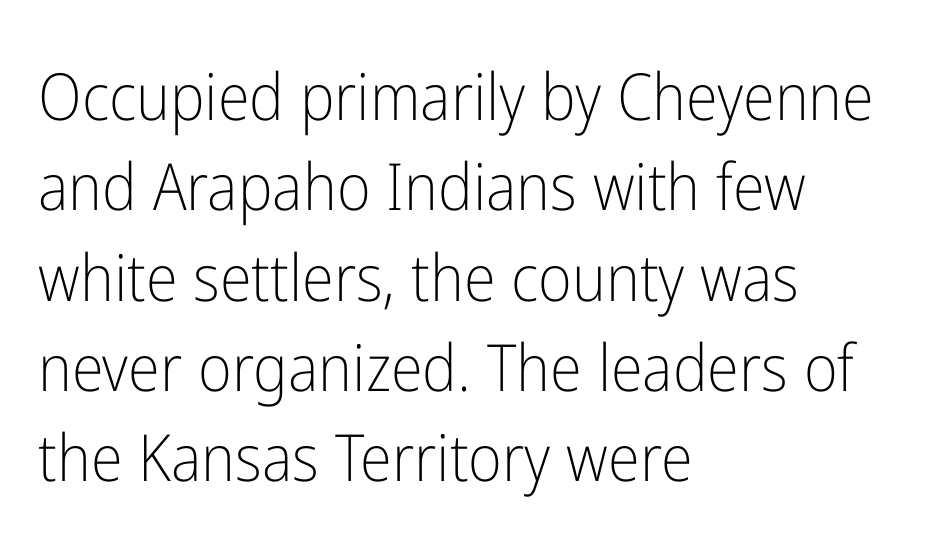
{"serif": "no", "italic": "no", "bold": "no", "weight": "light", "width": "condensed", "stroke_contrast": "low", "x_height": "medium", "monospaced": "no", "underline": "no", "align": "left", "line_spacing": "normal", "line_spacing_ratio": 1.39, "letter_spacing": "normal", "letter_spacing_em": 0.0, "glyph_px": 65}
